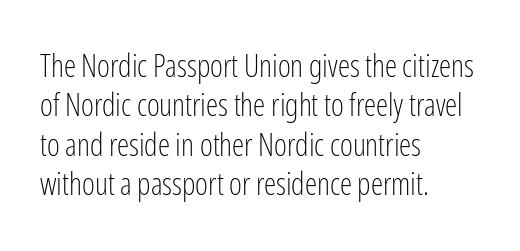
The image shows 31 px light, condensed sans-serif type, upright; set left-aligned, normal line spacing (1.27x), normal letter spacing, not underlined; low stroke contrast and a medium x-height.
